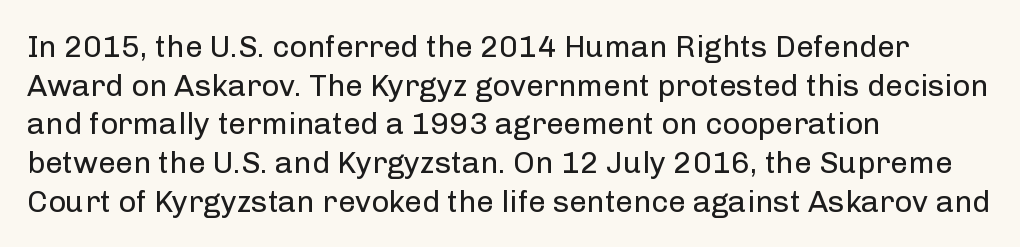
{"serif": "no", "italic": "no", "bold": "no", "weight": "regular", "width": "normal", "stroke_contrast": "low", "x_height": "medium", "monospaced": "no", "underline": "no", "align": "left", "line_spacing": "normal", "line_spacing_ratio": 1.25, "letter_spacing": "normal", "letter_spacing_em": 0.0, "glyph_px": 31}
